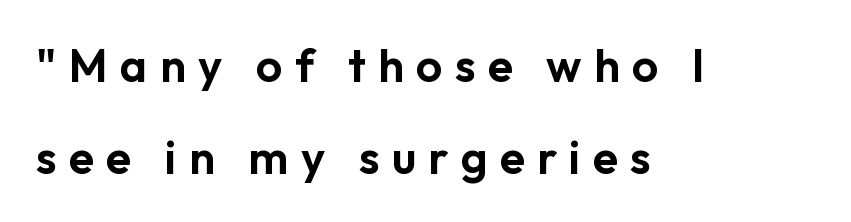
The image shows 46 px sans-serif type, upright; set left-aligned, loose line spacing (1.99x), unusually wide letter spacing (+0.27 em), not underlined; low stroke contrast and a medium x-height.
